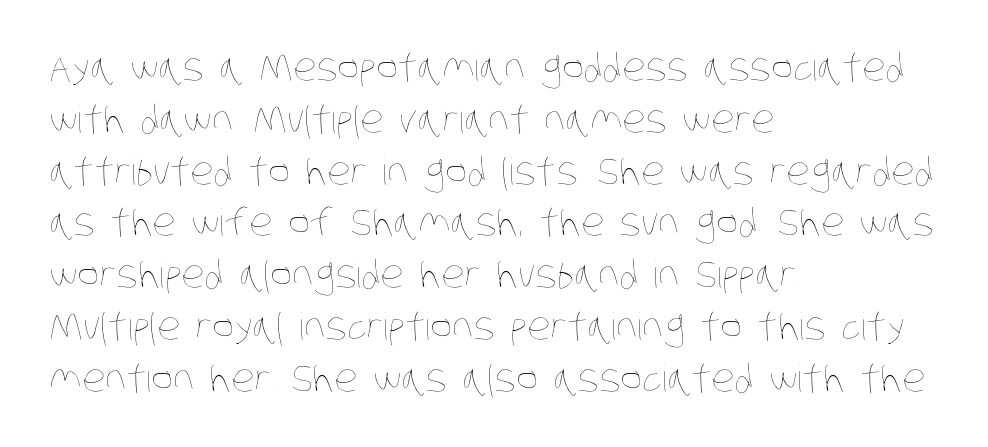
Q: Is the text bold? A: No.
Q: Is the text underlined? A: No.
Q: How is the paragraph aligned? A: Left-aligned.
Q: Is the spacing between letters normal or unusually wide? A: Normal.
Q: Is the spacing between lines tight, normal or loose? A: Normal.
Q: Width (condensed, normal, or wide)? A: Condensed.
Q: Stroke contrast? A: Low.
Q: x-height? A: Large.
Q: Monospaced? A: No.
